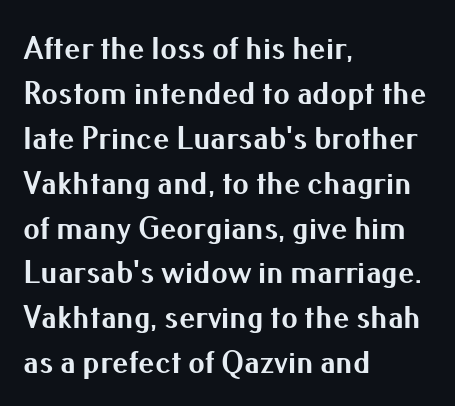
Interline gaps are of average width in this sample. Underline: absent. Ordinary non-slanted type is in use. Looks like regular typesetting: each glyph gets only the width it needs. The lines in this sample share a left origin and differ only in where they stop. These lines keep a tight, regular rhythm from letter to letter.
